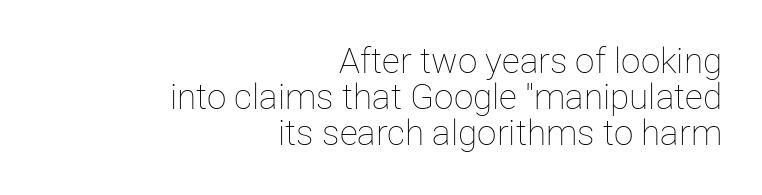
The image shows 35 px thin type, upright; set right-aligned, tight line spacing (1.03x), normal letter spacing, not underlined; low stroke contrast and a medium x-height.
